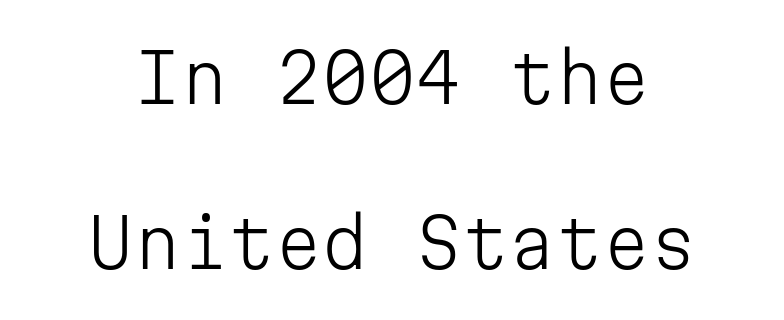
Summary of weight: not heavy and not bold. A sans-serif font was chosen for this passage. When letters stand straight like this, we call the style roman or upright. Here the glyphs are tracked normally, forming tight word shapes. Leading: increased. No word sits above an underline.
